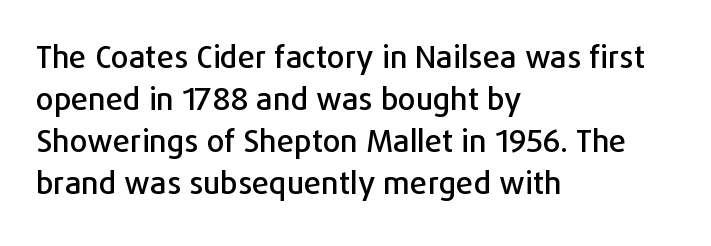
Each line starts at the same left margin while the right side varies. A typesetter would call this proportional, since set widths differ per character. Notice how descenders clear the ascenders below comfortably — that's standard leading. Descenders are the only things crossing below the line.
